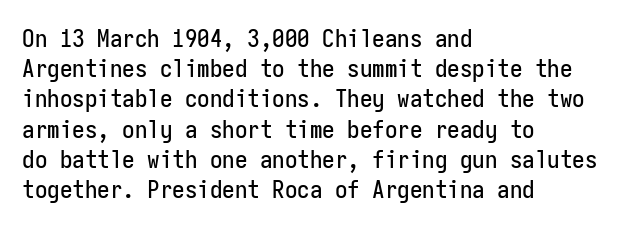
{"italic": "no", "underline": "no", "align": "left", "line_spacing_ratio": 1.21, "letter_spacing": "normal", "letter_spacing_em": 0.0, "glyph_px": 25}
